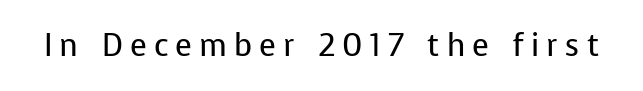
{"serif": "no", "italic": "no", "bold": "no", "weight": "regular", "width": "normal", "stroke_contrast": "low", "x_height": "medium", "monospaced": "no", "underline": "no", "letter_spacing": "wide", "letter_spacing_em": 0.23, "glyph_px": 31}
